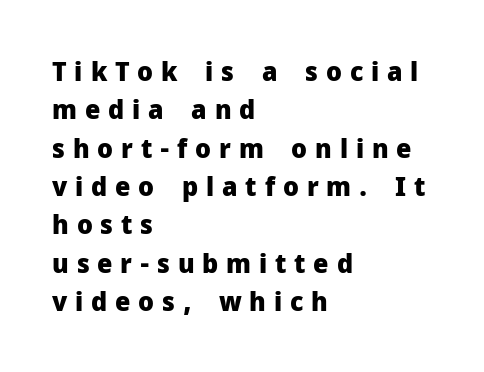
Q: Is the text bold? A: Yes.
Q: Is the text italic (slanted)? A: No, it is upright.
Q: Is the text underlined? A: No.
Q: How is the paragraph aligned? A: Left-aligned.
Q: Is the spacing between letters normal or unusually wide? A: Unusually wide.
Q: Is the spacing between lines tight, normal or loose? A: Normal.
